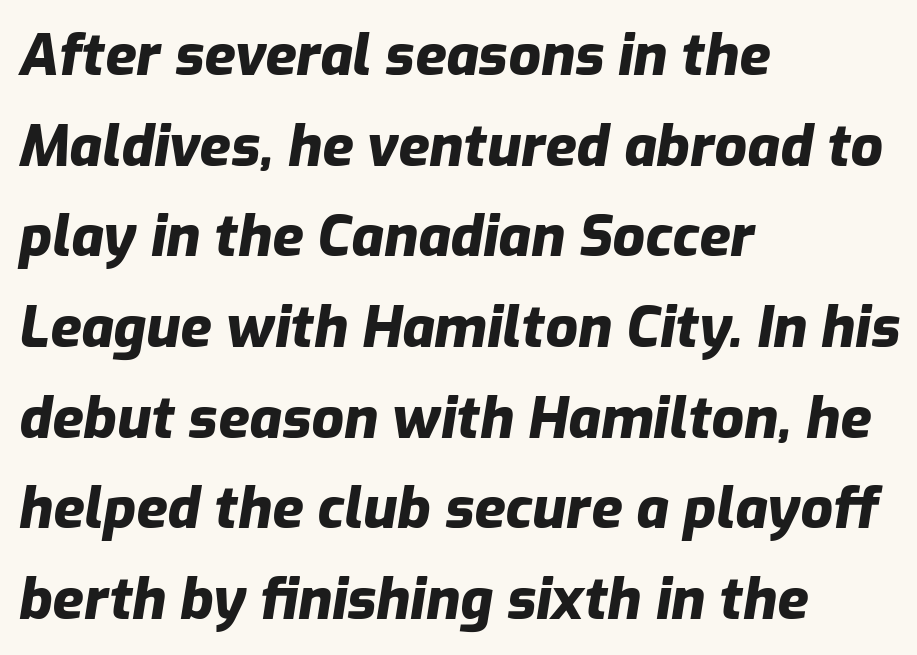
Does the leading feel generous? No, just average. Here the designer chose a conventional face with non-uniform glyph widths. Tracking value appears to be zero — textbook default spacing. The typesetter chose a ragged-right arrangement here. You'd pick this weight for a headline — it's a proper bold. Unmarked baselines from the first word to the last.
